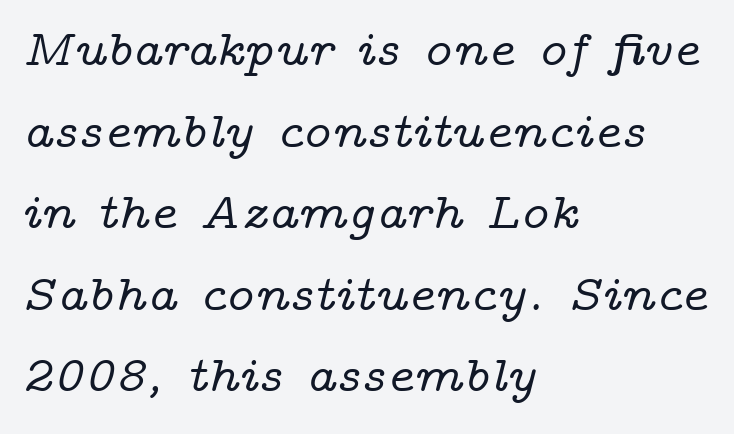
{"serif": "yes", "italic": "yes", "lean": "right", "slant_degrees": 14, "width": "wide", "stroke_contrast": "low", "x_height": "medium", "monospaced": "no", "underline": "no", "align": "left", "line_spacing": "normal", "line_spacing_ratio": 1.6, "letter_spacing": "normal", "letter_spacing_em": 0.0, "glyph_px": 51}
